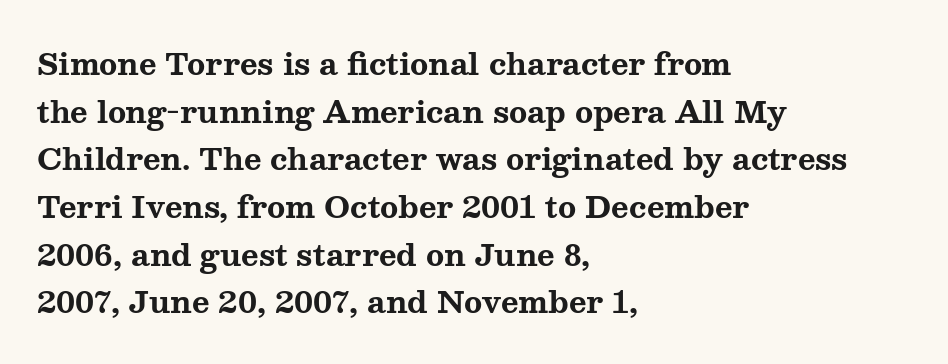
The image shows 30 px bold, wide serif type, upright; set left-aligned, normal line spacing (1.59x), normal letter spacing, not underlined; medium stroke contrast and a medium x-height.
